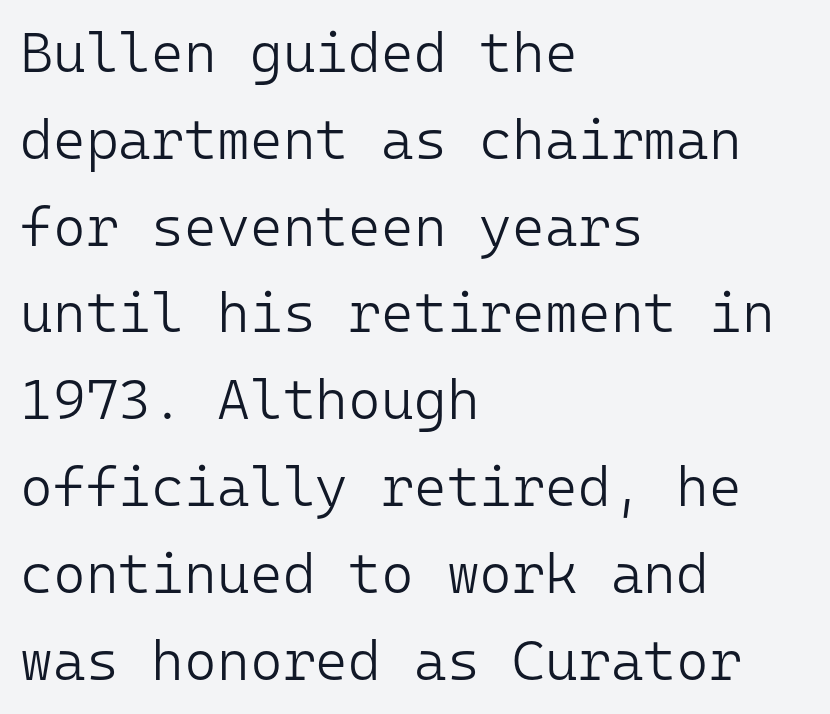
Horizontally, the lines are justified to the leading edge only. Decoration check: the copy has no underline. Italic: no, the glyphs are upright roman. Spacing verdict: monospaced, one width for all characters. Caption: standard tracking, unaltered.
